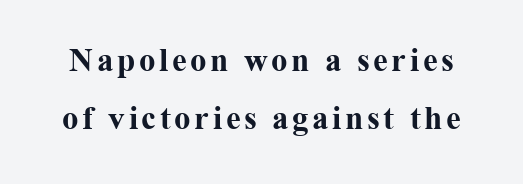
Is this a fixed-width face? No — the glyphs have proportional, varying widths. Nope, not italic — everything's standing straight. Bare-footed words on every line. I'd describe the lettering as bold — thick and assertive.
